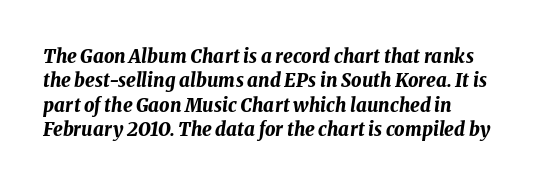
Is the type slanted? Yes — the strokes lean at a clear angle. Bare-footed words on every line. Here the glyphs are tracked normally, forming tight word shapes. Bold? Absolutely — the strokes are thick and heavy.
